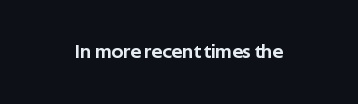
Q: Is the text italic (slanted)? A: No, it is upright.
Q: Is the text underlined? A: No.
Q: Is the spacing between letters normal or unusually wide? A: Normal.
